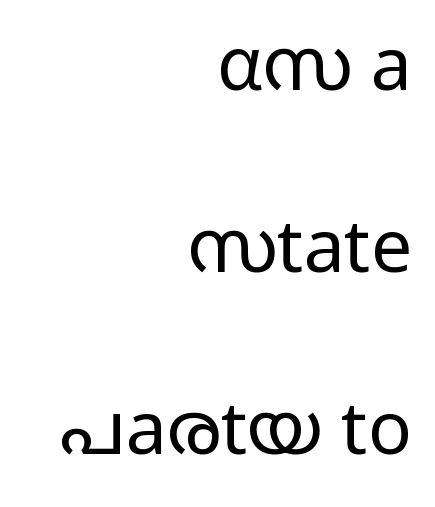
The image shows 73 px regular-weight, wide sans-serif type, upright; set right-aligned, loose line spacing (2.49x), normal letter spacing, not underlined; low stroke contrast and a medium x-height.
